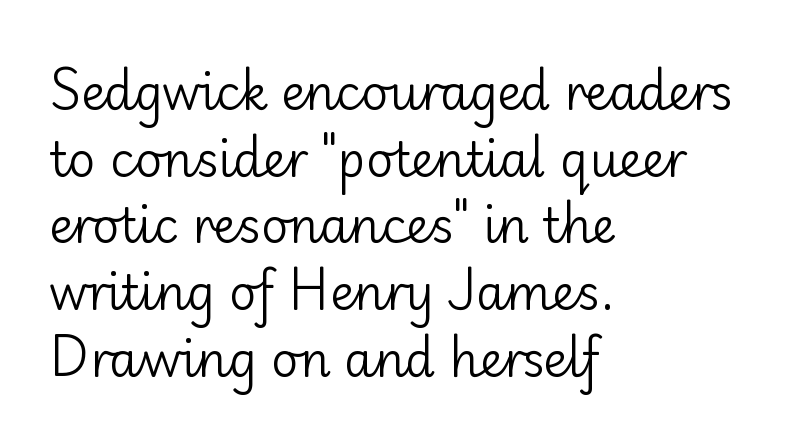
{"serif": "no", "italic": "no", "bold": "no", "weight": "regular", "width": "normal", "stroke_contrast": "low", "x_height": "small", "monospaced": "no", "underline": "no", "align": "left", "line_spacing": "normal", "line_spacing_ratio": 1.42, "letter_spacing": "normal", "letter_spacing_em": 0.0, "glyph_px": 47}
